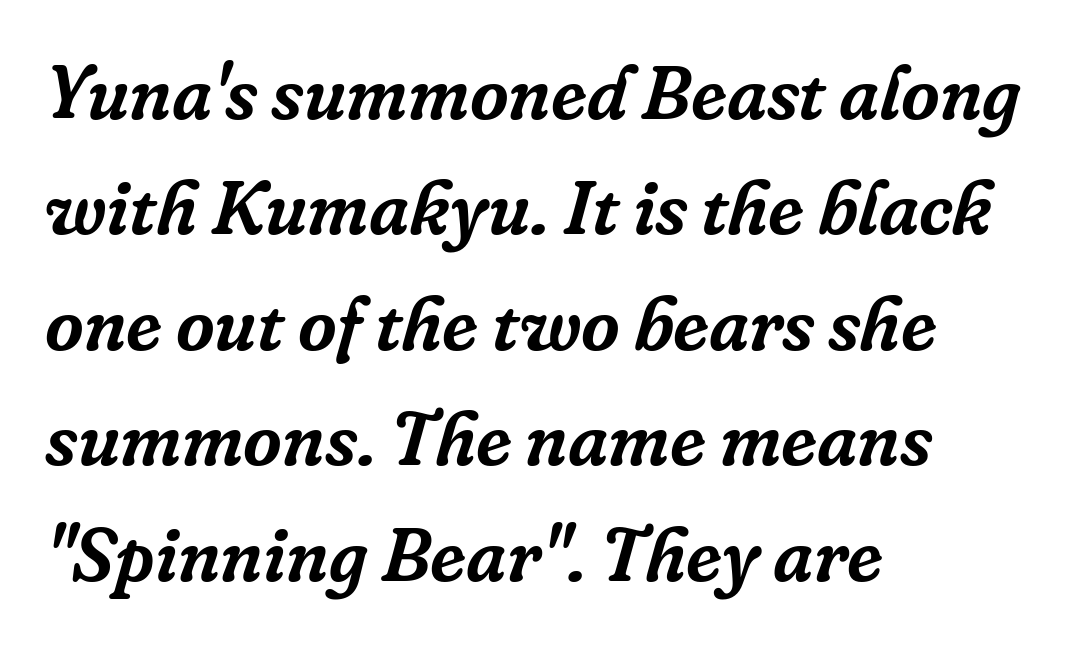
Q: Is the text italic (slanted)? A: Yes, it leans right by about 16 degrees.
Q: Is the typeface a serif or a sans-serif typeface? A: Serif.
Q: Is the text underlined? A: No.
Q: How is the paragraph aligned? A: Left-aligned.
Q: Is the spacing between letters normal or unusually wide? A: Normal.
Q: Is the spacing between lines tight, normal or loose? A: Normal.
Q: Width (condensed, normal, or wide)? A: Normal.
Q: Stroke contrast? A: Low.
Q: x-height? A: Medium.
Q: Monospaced? A: No.
